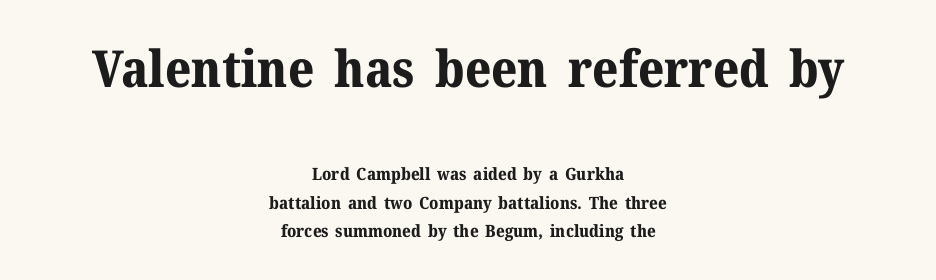
Q: Is the text bold? A: Yes.
Q: Is the text italic (slanted)? A: No, it is upright.
Q: Is the typeface a serif or a sans-serif typeface? A: Serif.
Q: Is the text underlined? A: No.
Q: How is the paragraph aligned? A: Centered.
Q: Is the spacing between letters normal or unusually wide? A: Normal.
Q: Is the spacing between lines tight, normal or loose? A: Normal.
Q: Which block of text is set in a larger size, the first (top) or the second (bottom)? A: The first (top) one.
Q: Width (condensed, normal, or wide)? A: Normal.
Q: Stroke contrast? A: Medium.
Q: x-height? A: Medium.
Q: Monospaced? A: No.
